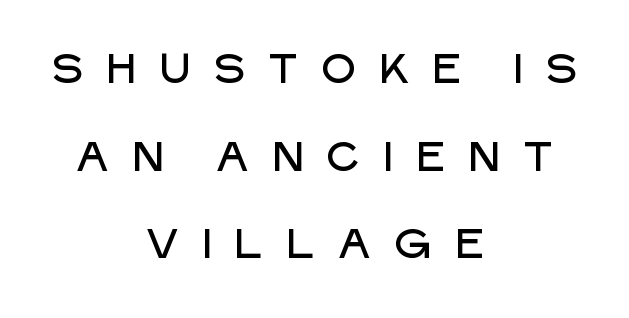
Do the characters align in a grid? No, the font is proportional. The font's upright variant was chosen for this text. Each line is balanced around a shared central axis. How are the letters spaced? Widely, with obvious added tracking.
